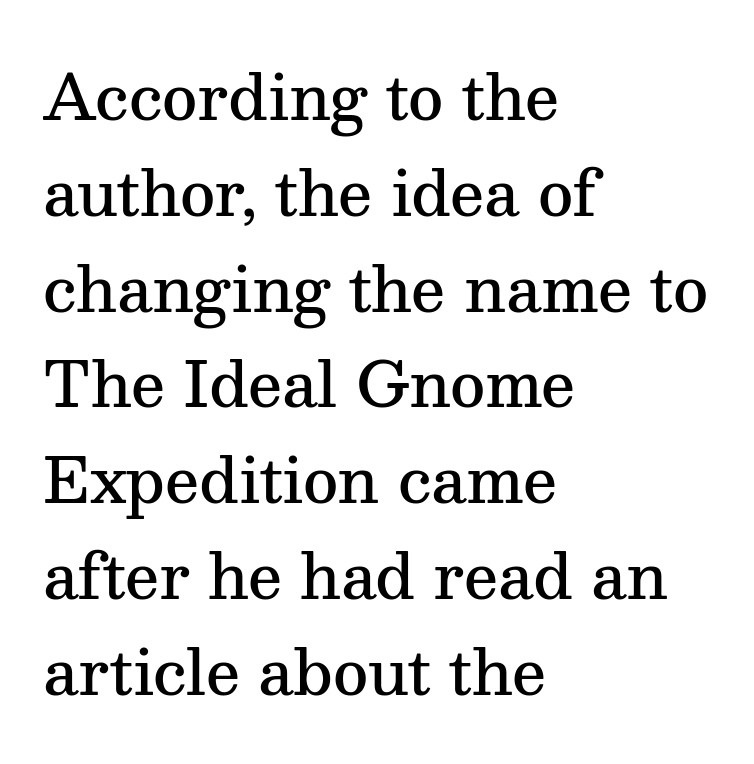
The image shows 61 px semibold serif type, upright; set left-aligned, normal line spacing (1.57x), normal letter spacing, not underlined; medium stroke contrast and a medium x-height.
